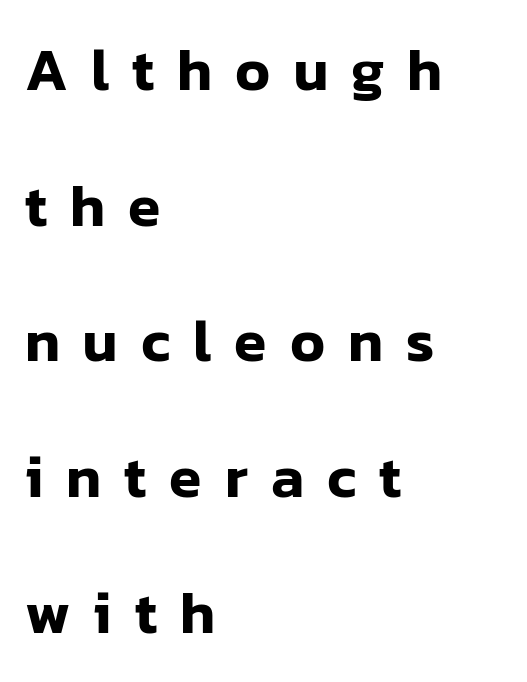
Nope, not italic — everything's standing straight. This sample trades compactness for vertical openness between lines. Is the letter spacing exaggerated? Yes — the characters are pushed far apart. A typesetter would label this face a sans. The rendering anchors every line to the left-hand side. Letters rest on an invisible, unmarked baseline.
